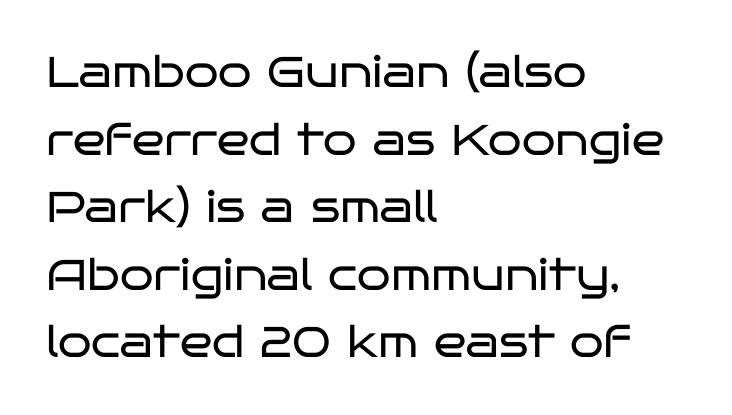
Q: Is the text bold? A: No.
Q: Is the text italic (slanted)? A: No, it is upright.
Q: Is the typeface a serif or a sans-serif typeface? A: Sans-serif.
Q: Is the text underlined? A: No.
Q: How is the paragraph aligned? A: Left-aligned.
Q: Is the spacing between letters normal or unusually wide? A: Normal.
Q: Is the spacing between lines tight, normal or loose? A: Normal.
Q: Width (condensed, normal, or wide)? A: Wide.
Q: Stroke contrast? A: Low.
Q: x-height? A: Large.
Q: Monospaced? A: No.
